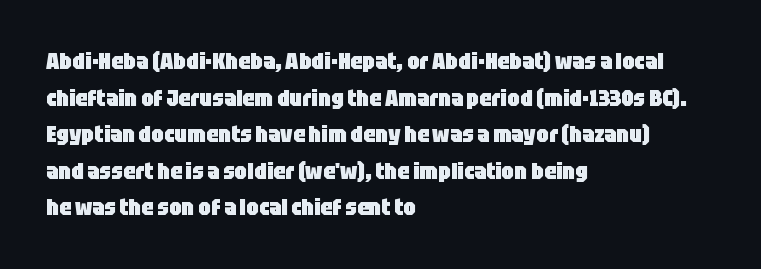
Visually the block forms a straight wall on the left and a jagged coastline on the right. The letters are bold, with thick, heavy strokes. The gap between lines stays unmarked. This sample keeps an unexceptional amount of space between lines. The horizontal fit of the characters is conventional and even. Vertical strokes here are truly vertical.
